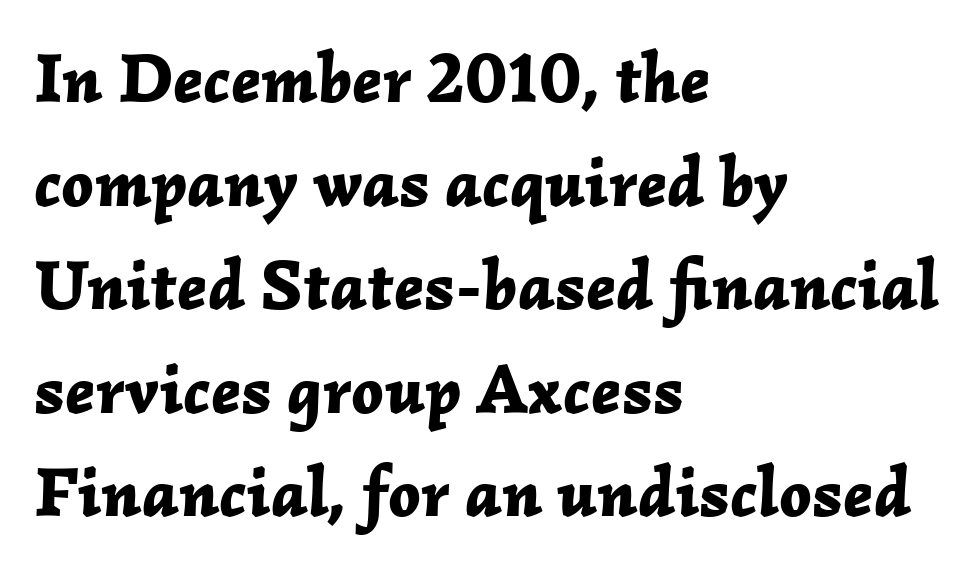
{"italic": "yes", "lean": "right", "slant_degrees": 2, "bold": "yes", "weight": "bold", "width": "normal", "stroke_contrast": "low", "x_height": "medium", "monospaced": "no", "underline": "no", "align": "left", "line_spacing": "normal", "line_spacing_ratio": 1.48, "letter_spacing": "normal", "letter_spacing_em": 0.0, "glyph_px": 70}
